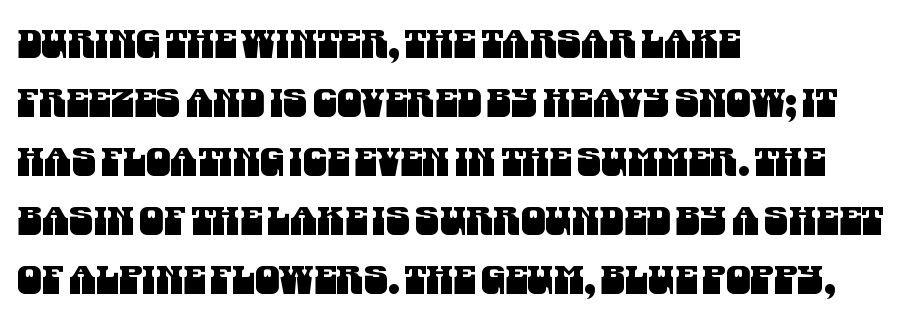
Q: Is the typeface a serif or a sans-serif typeface? A: Sans-serif.
Q: Is the text underlined? A: No.
Q: How is the paragraph aligned? A: Left-aligned.
Q: Is the spacing between letters normal or unusually wide? A: Normal.
Q: Is the spacing between lines tight, normal or loose? A: Normal.
Q: Width (condensed, normal, or wide)? A: Condensed.
Q: Stroke contrast? A: Medium.
Q: x-height? A: Large.
Q: Monospaced? A: No.
